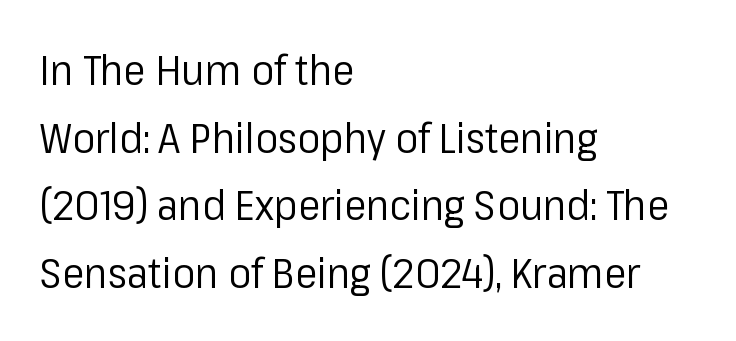
The image shows 42 px regular-weight sans-serif type, upright; set left-aligned, normal line spacing (1.61x), normal letter spacing, not underlined; low stroke contrast and a medium x-height.
